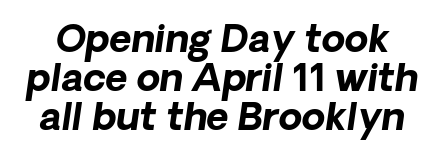
Q: Is the text bold? A: Yes.
Q: Is the typeface a serif or a sans-serif typeface? A: Sans-serif.
Q: Is the text underlined? A: No.
Q: Is the spacing between letters normal or unusually wide? A: Normal.
Q: Is the spacing between lines tight, normal or loose? A: Tight.
Q: Width (condensed, normal, or wide)? A: Normal.
Q: Stroke contrast? A: Low.
Q: x-height? A: Medium.
Q: Monospaced? A: No.
